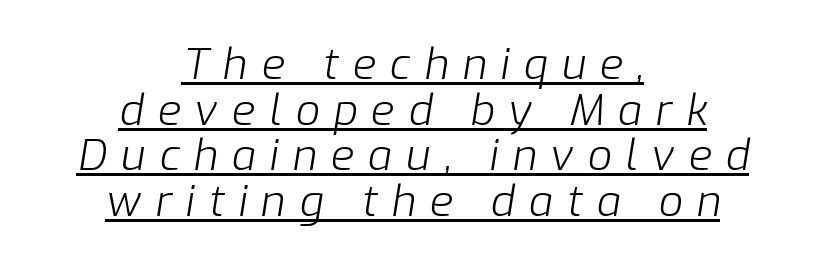
{"italic": "yes", "lean": "right", "slant_degrees": 9, "bold": "no", "weight": "light", "width": "normal", "stroke_contrast": "low", "x_height": "medium", "monospaced": "no", "underline": "yes", "align": "center", "line_spacing": "tight", "line_spacing_ratio": 1.06, "letter_spacing": "wide", "letter_spacing_em": 0.32, "glyph_px": 43}
